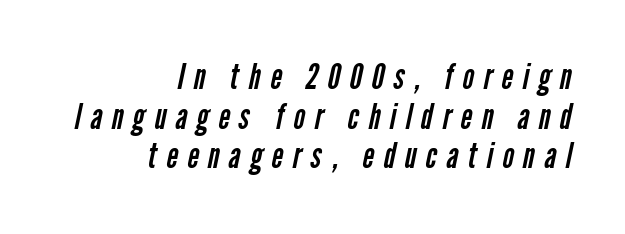
Cramped leading. The designer went with a sans here, leaving each stem footless. Which margin do the lines hug? The right one — the left edge is uneven. Weight: not bold — regular or lighter. The space directly below the letters is spotless. Is this a fixed-width face? No — the glyphs have proportional, varying widths.
